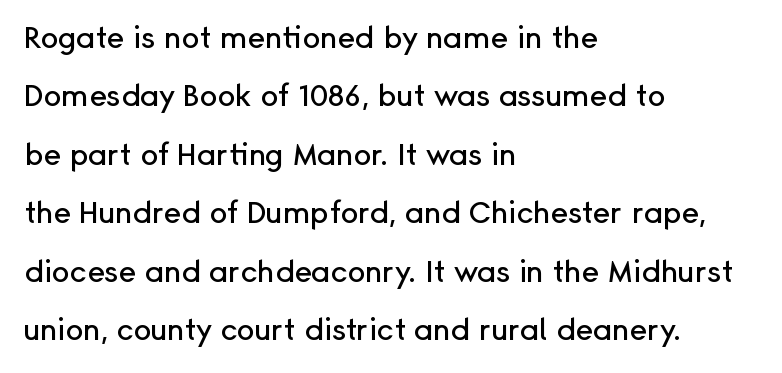
Stroke terminals: plain, sans-serif. This sample trades compactness for vertical openness between lines. The gaps between neighbouring characters are ordinary and unremarkable. This rendering features lettering with no underline. Do the characters align in a grid? No, the font is proportional.
